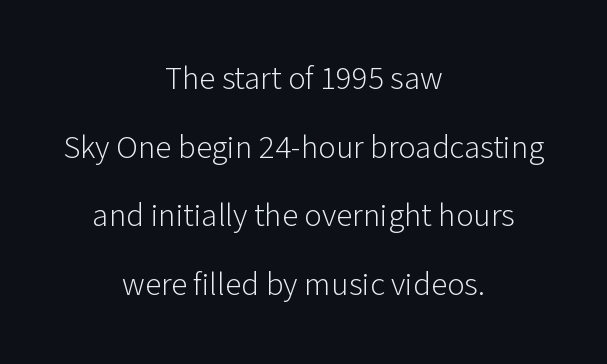
Q: Is the text bold? A: No.
Q: Is the text italic (slanted)? A: No, it is upright.
Q: Is the typeface a serif or a sans-serif typeface? A: Sans-serif.
Q: Is the text underlined? A: No.
Q: How is the paragraph aligned? A: Centered.
Q: Is the spacing between letters normal or unusually wide? A: Normal.
Q: Is the spacing between lines tight, normal or loose? A: Loose.
Q: Width (condensed, normal, or wide)? A: Normal.
Q: Stroke contrast? A: Low.
Q: x-height? A: Medium.
Q: Monospaced? A: No.
